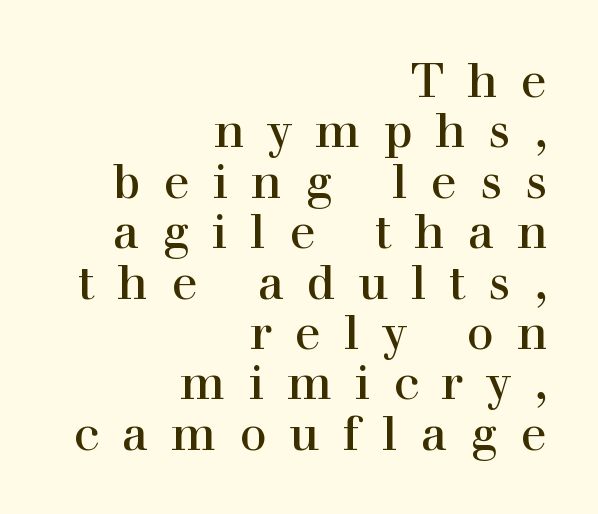
Q: Is the text italic (slanted)? A: No, it is upright.
Q: Is the typeface a serif or a sans-serif typeface? A: Serif.
Q: Is the text underlined? A: No.
Q: How is the paragraph aligned? A: Right-aligned.
Q: Is the spacing between letters normal or unusually wide? A: Unusually wide.
Q: Is the spacing between lines tight, normal or loose? A: Tight.
Q: Width (condensed, normal, or wide)? A: Normal.
Q: x-height? A: Medium.
Q: Monospaced? A: No.
